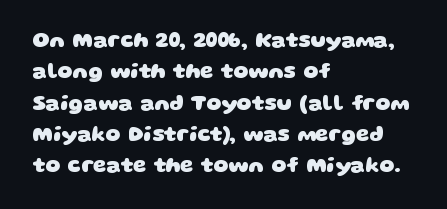
{"bold": "yes", "underline": "no", "align": "left", "line_spacing": "normal", "line_spacing_ratio": 1.49, "letter_spacing": "normal", "letter_spacing_em": 0.0, "glyph_px": 21}
